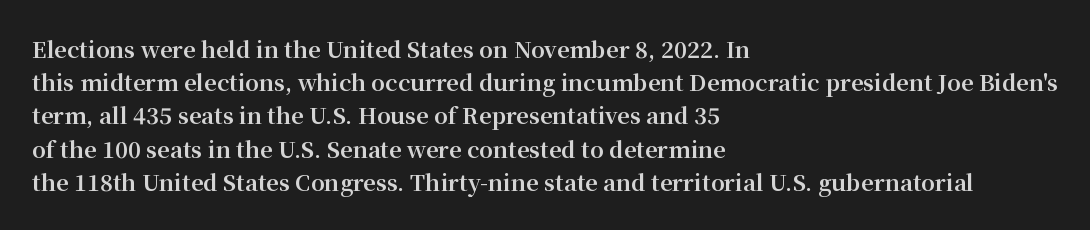
Leading matches the norm, producing a regular column. The area under the type is left untouched. Does extra space separate the letters? No, they use regular spacing. These lines were composed using upright roman letters.
